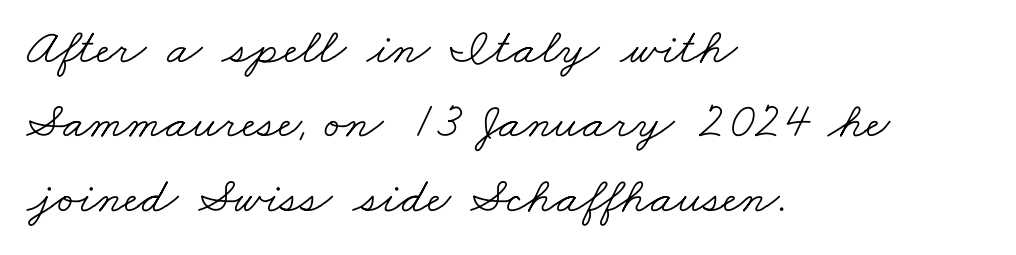
{"serif": "yes", "bold": "no", "weight": "light", "width": "wide", "stroke_contrast": "low", "x_height": "small", "monospaced": "no", "underline": "no", "align": "left", "line_spacing": "normal", "line_spacing_ratio": 1.46, "letter_spacing": "normal", "letter_spacing_em": 0.0, "glyph_px": 51}
